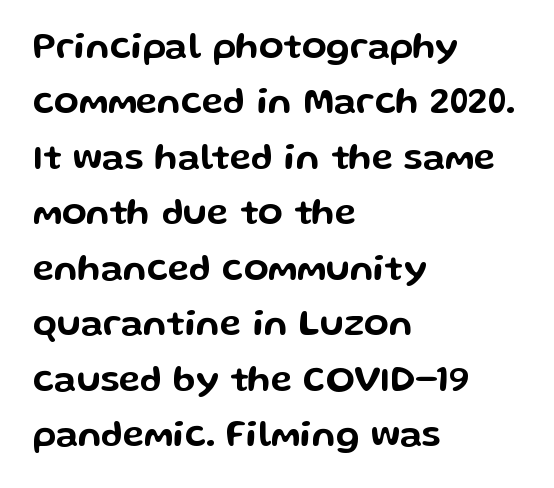
The image shows 36 px wide sans-serif type, upright; set left-aligned, normal line spacing (1.54x), normal letter spacing, not underlined; low stroke contrast and a medium x-height.
